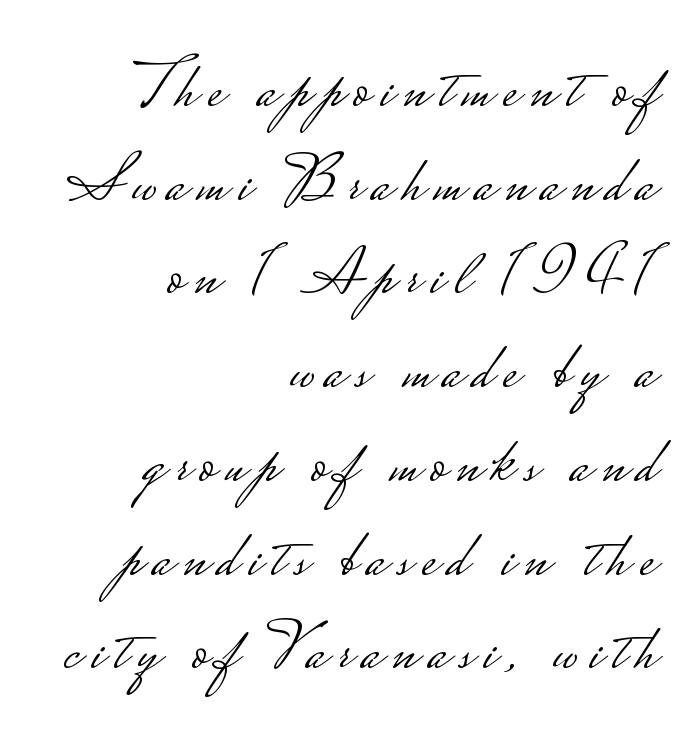
Think of a printed novel: that variable character pitch is what you see here. Line endings align vertically; line beginnings do not. Check under the words: just untouched page. In terms of letterform style, serifs are entirely absent. Students, observe: this is what conventionally led text looks like.
